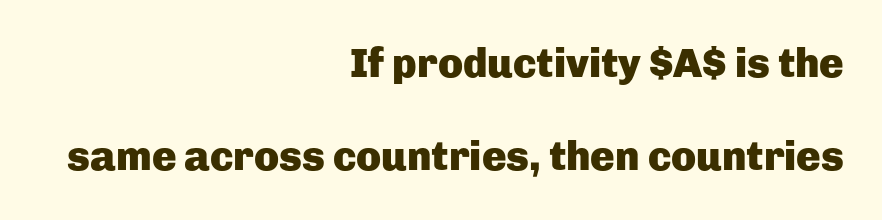
Q: Is the text bold? A: Yes.
Q: Is the text italic (slanted)? A: No, it is upright.
Q: Is the typeface a serif or a sans-serif typeface? A: Sans-serif.
Q: Is the text underlined? A: No.
Q: How is the paragraph aligned? A: Right-aligned.
Q: Is the spacing between letters normal or unusually wide? A: Normal.
Q: Is the spacing between lines tight, normal or loose? A: Loose.
Q: Width (condensed, normal, or wide)? A: Normal.
Q: Stroke contrast? A: Low.
Q: x-height? A: Medium.
Q: Monospaced? A: No.
